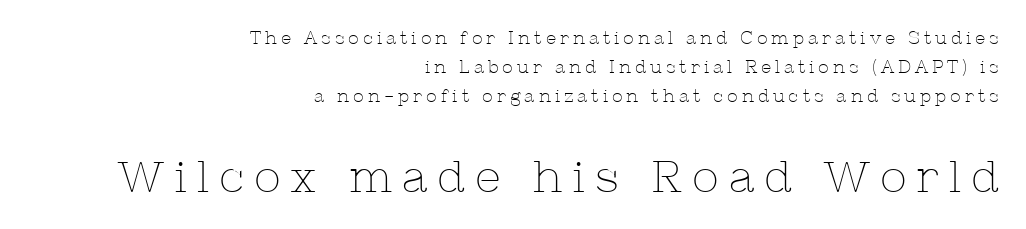
The image shows 45 px thin serif type, upright; set right-aligned, normal line spacing (1.61x), unusually wide letter spacing (+0.22 em), not underlined; the second (bottom) block is 2.5x larger; low stroke contrast and a medium x-height.
